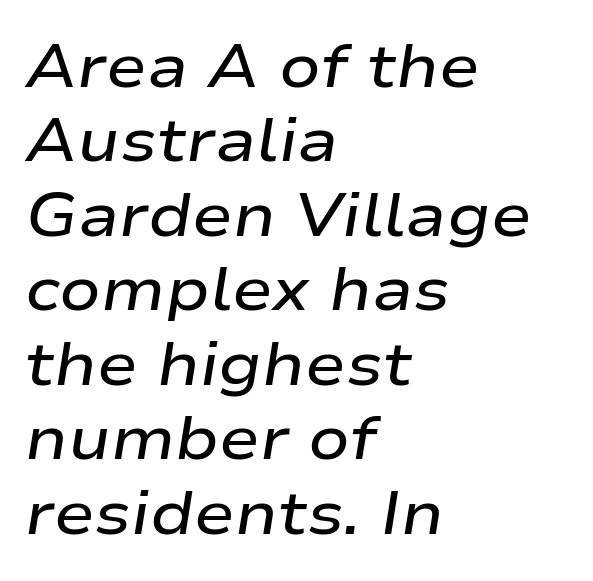
Stems and bowls a touch heavier than normal — semibold. Casual observation: everything's shoved over to the left. Posture: slanted. The baseline area is clear.
